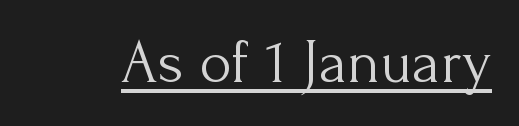
The image shows 62 px light serif type, upright; set normal letter spacing, underlined; medium stroke contrast and a small x-height.
